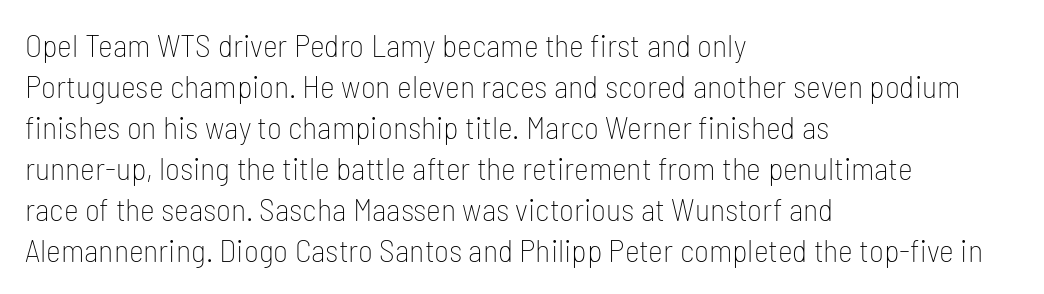
The image shows 32 px thin, condensed sans-serif type, upright; set left-aligned, normal line spacing (1.28x), normal letter spacing, not underlined; low stroke contrast and a medium x-height.
